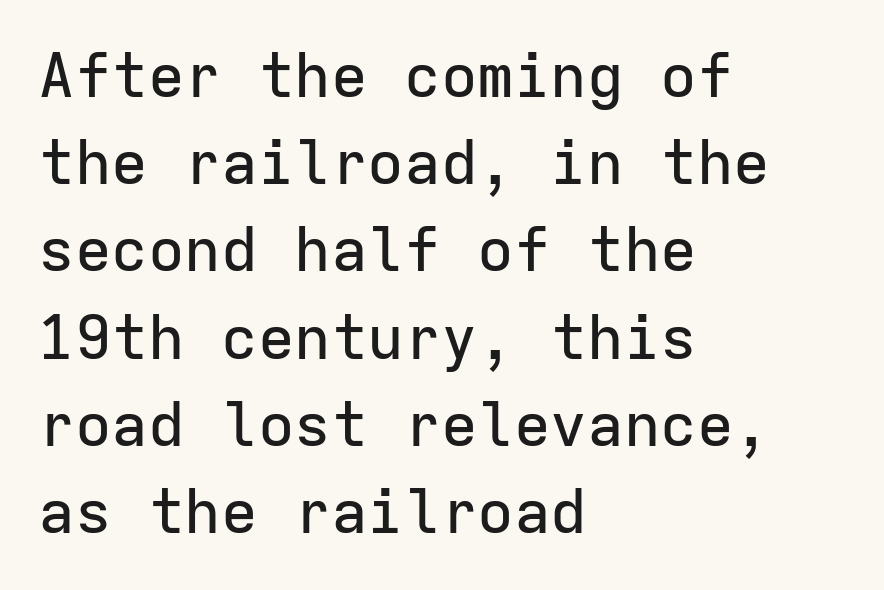
The image shows 61 px sans-serif type, upright, monospaced; set left-aligned, normal line spacing (1.43x), normal letter spacing, not underlined; low stroke contrast and a medium x-height.
